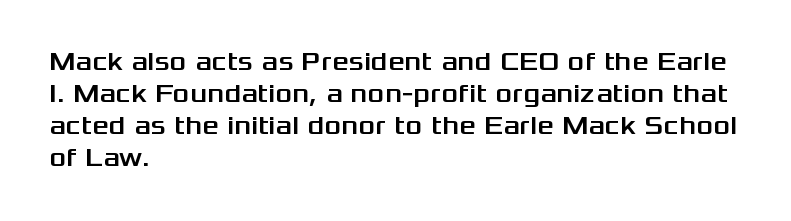
The image shows 26 px text type, upright; set left-aligned, line spacing 1.23x, normal letter spacing, not underlined.
